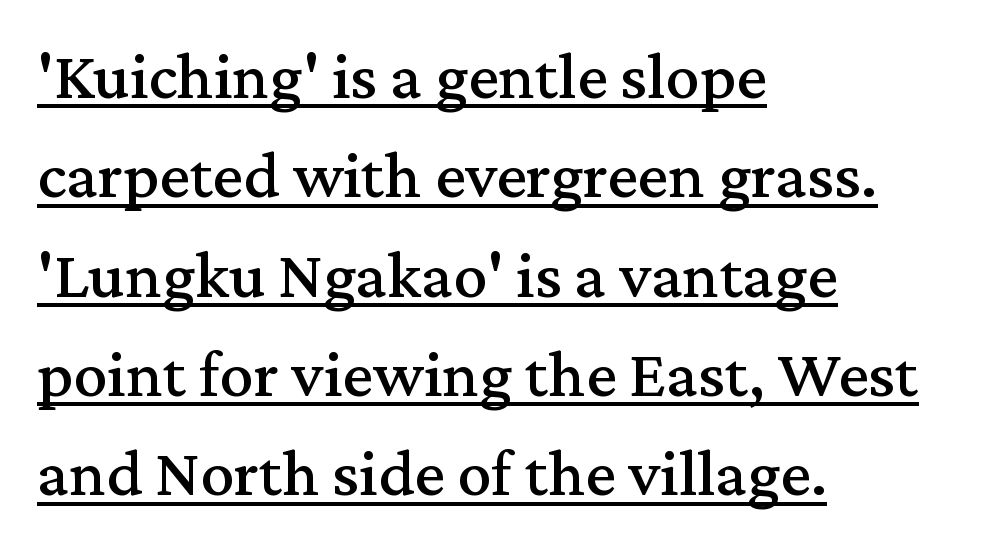
{"serif": "yes", "italic": "no", "width": "normal", "stroke_contrast": "medium", "x_height": "medium", "monospaced": "no", "underline": "yes", "align": "left", "line_spacing": "normal", "line_spacing_ratio": 1.46, "letter_spacing": "normal", "letter_spacing_em": 0.0, "glyph_px": 68}
